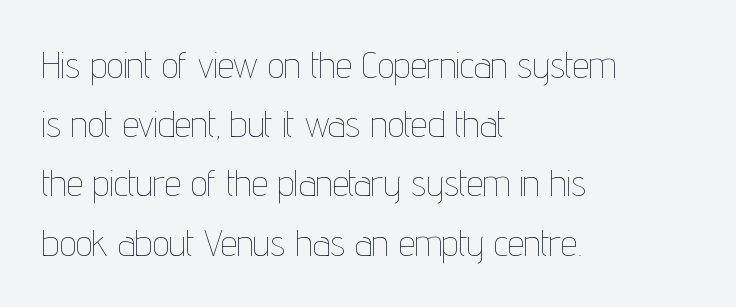
Q: Is the text bold? A: No.
Q: Is the text italic (slanted)? A: No, it is upright.
Q: Is the text underlined? A: No.
Q: How is the paragraph aligned? A: Left-aligned.
Q: Is the spacing between letters normal or unusually wide? A: Normal.
Q: Is the spacing between lines tight, normal or loose? A: Normal.
Q: Width (condensed, normal, or wide)? A: Condensed.
Q: Stroke contrast? A: Low.
Q: x-height? A: Medium.
Q: Monospaced? A: No.
